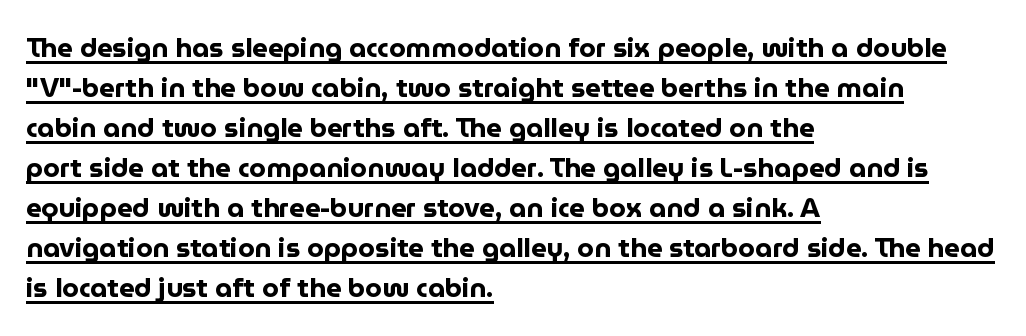
Evenly set lines give the paragraph a standard silhouette. What weight is shown? A full bold with thick strokes. The rendering anchors every line to the left-hand side. The words here are underlined.
